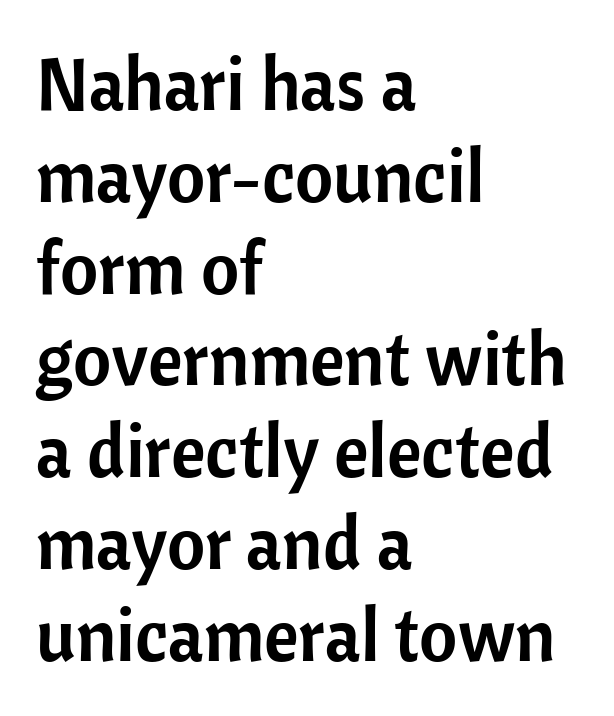
{"serif": "no", "italic": "no", "width": "normal", "stroke_contrast": "low", "x_height": "medium", "monospaced": "no", "underline": "no", "align": "left", "line_spacing_ratio": 1.24, "letter_spacing": "normal", "letter_spacing_em": 0.0, "glyph_px": 74}
